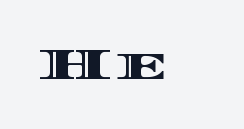
Proportional: the letters do not fall into vertical columns. Here the glyphs are tracked normally, forming tight word shapes. Italic? Not at all — the glyphs are vertical. Nobody drew a line under any word here.
